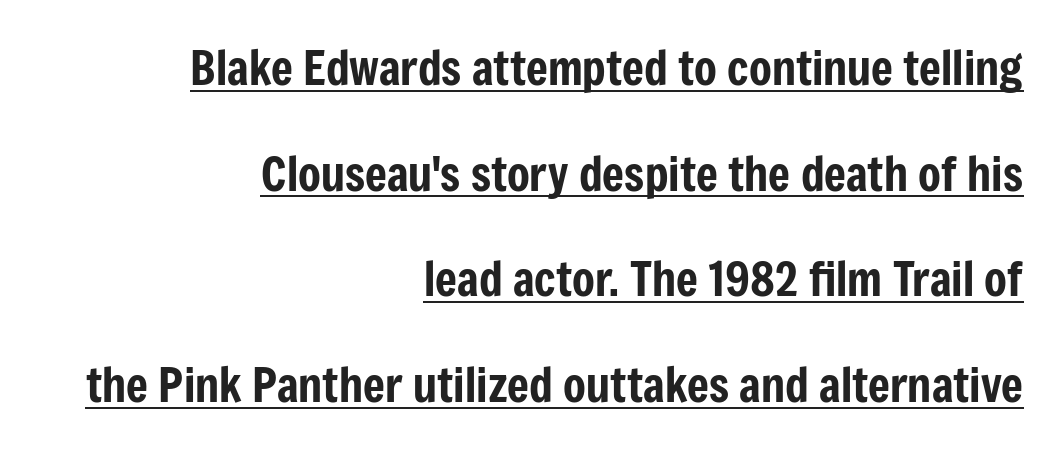
Q: Is the text italic (slanted)? A: No, it is upright.
Q: Is the typeface a serif or a sans-serif typeface? A: Sans-serif.
Q: Is the text underlined? A: Yes.
Q: How is the paragraph aligned? A: Right-aligned.
Q: Is the spacing between letters normal or unusually wide? A: Normal.
Q: Is the spacing between lines tight, normal or loose? A: Loose.
Q: Width (condensed, normal, or wide)? A: Condensed.
Q: Stroke contrast? A: Low.
Q: x-height? A: Medium.
Q: Monospaced? A: No.
